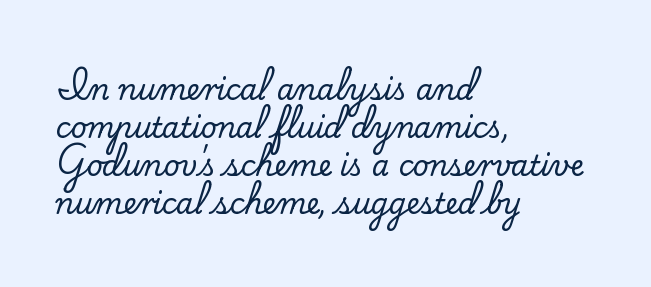
The lines in this sample share a left origin and differ only in where they stop. Words appear dense and cohesive because spacing is normal. A typesetter would call this leading conventional body-copy spacing. Varying glyph widths throughout — classic text-font behaviour. This rendering employs a face with finishing strokes, i.e., a serif.
